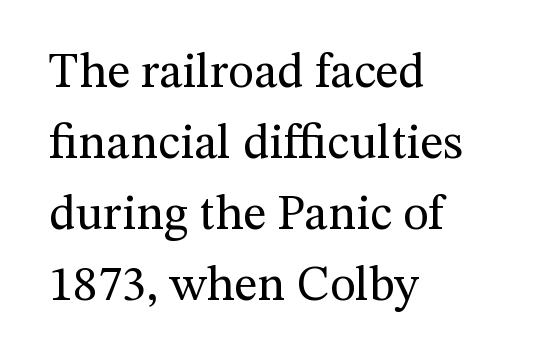
When letters stand straight like this, we call the style roman or upright. The typesetter chose a ragged-right arrangement here. The area under the type is left untouched. The passage shown is typeset with a serif family. The letters advance in unequal steps, a hallmark of proportional type.
